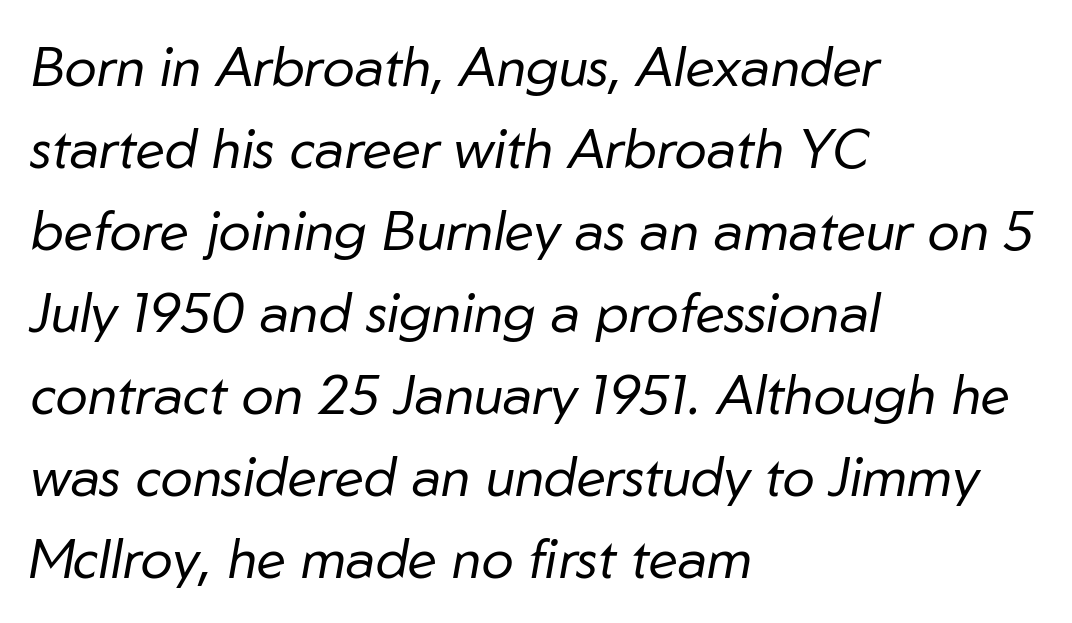
The image shows 54 px regular-weight type, italic (leaning right); set left-aligned, normal line spacing (1.52x), normal letter spacing, not underlined; low stroke contrast and a medium x-height.
